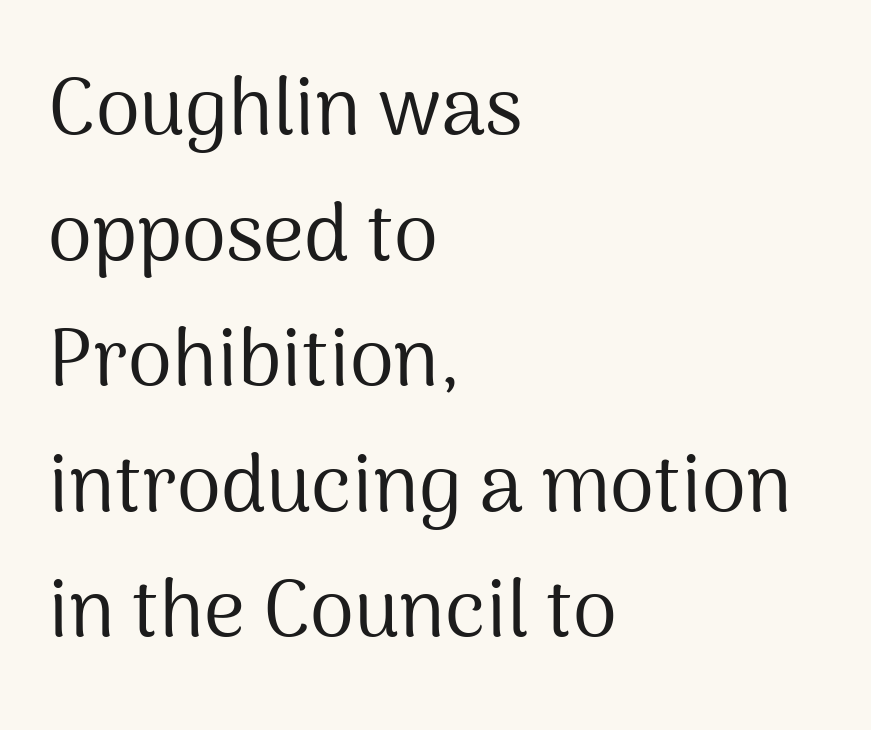
{"serif": "no", "italic": "no", "bold": "no", "weight": "regular", "width": "normal", "stroke_contrast": "medium", "x_height": "medium", "monospaced": "no", "underline": "no", "align": "left", "line_spacing": "normal", "line_spacing_ratio": 1.57, "letter_spacing": "normal", "letter_spacing_em": 0.0, "glyph_px": 80}
